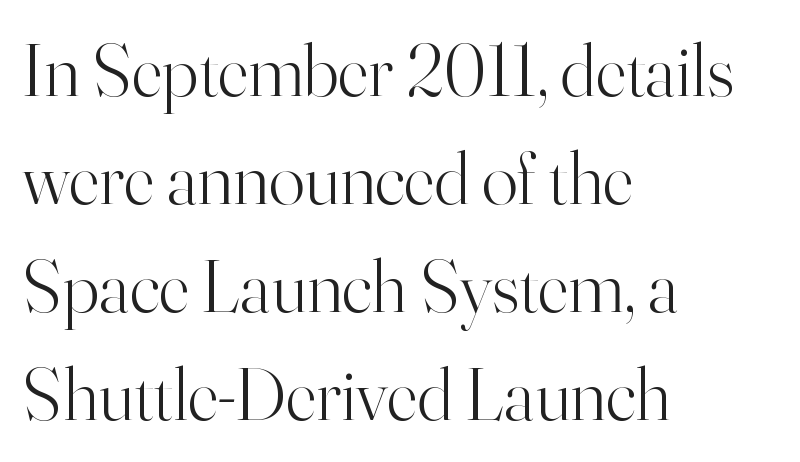
{"serif": "yes", "italic": "no", "bold": "no", "weight": "light", "width": "normal", "stroke_contrast": "high", "x_height": "small", "monospaced": "no", "underline": "no", "align": "left", "line_spacing": "normal", "line_spacing_ratio": 1.44, "letter_spacing": "normal", "letter_spacing_em": 0.0, "glyph_px": 75}
